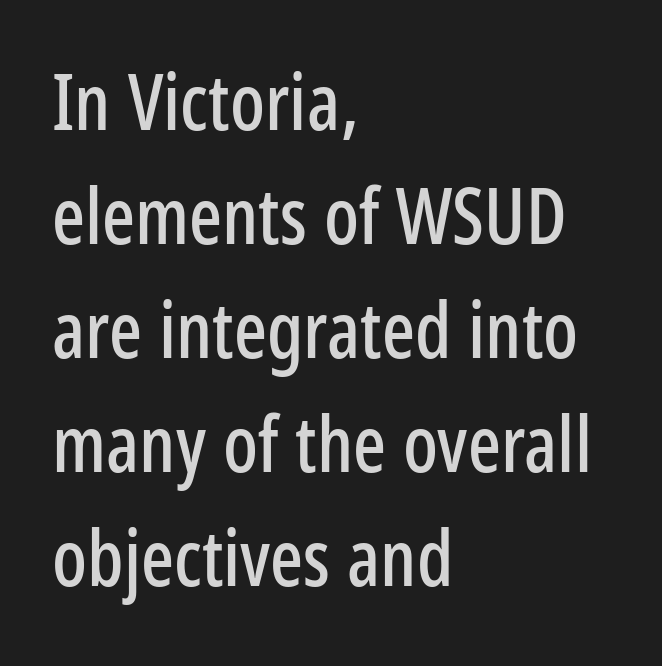
{"serif": "no", "italic": "no", "width": "condensed", "stroke_contrast": "low", "x_height": "medium", "monospaced": "no", "underline": "no", "align": "left", "line_spacing": "normal", "line_spacing_ratio": 1.48, "letter_spacing": "normal", "letter_spacing_em": 0.0, "glyph_px": 77}
